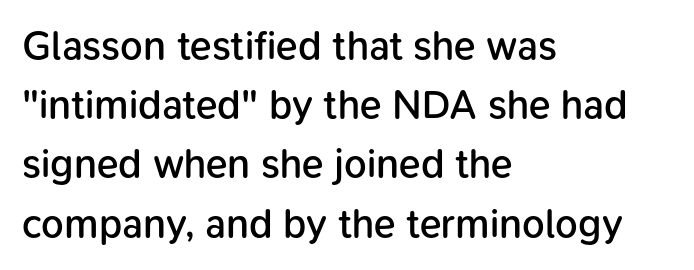
Q: Is the text bold? A: Semi-bold.
Q: Is the text italic (slanted)? A: No, it is upright.
Q: Is the typeface a serif or a sans-serif typeface? A: Sans-serif.
Q: Is the text underlined? A: No.
Q: How is the paragraph aligned? A: Left-aligned.
Q: Is the spacing between letters normal or unusually wide? A: Normal.
Q: Is the spacing between lines tight, normal or loose? A: Normal.
Q: Width (condensed, normal, or wide)? A: Normal.
Q: Stroke contrast? A: Low.
Q: x-height? A: Medium.
Q: Monospaced? A: No.
